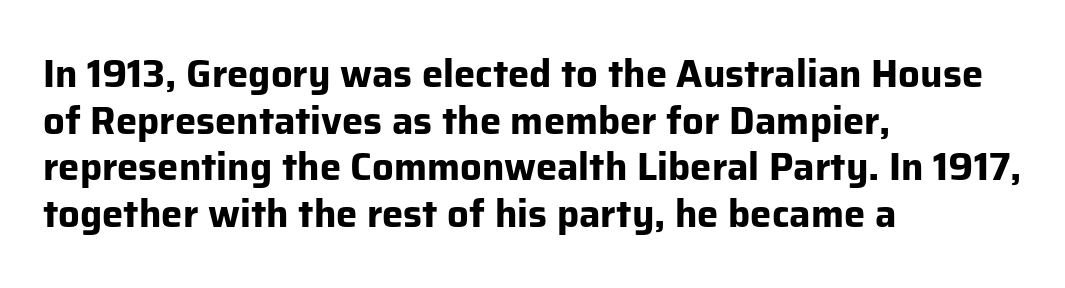
Q: Is the text bold? A: Yes.
Q: Is the text italic (slanted)? A: No, it is upright.
Q: Is the typeface a serif or a sans-serif typeface? A: Sans-serif.
Q: Is the text underlined? A: No.
Q: How is the paragraph aligned? A: Left-aligned.
Q: Is the spacing between letters normal or unusually wide? A: Normal.
Q: Width (condensed, normal, or wide)? A: Normal.
Q: Stroke contrast? A: Low.
Q: x-height? A: Medium.
Q: Monospaced? A: No.
